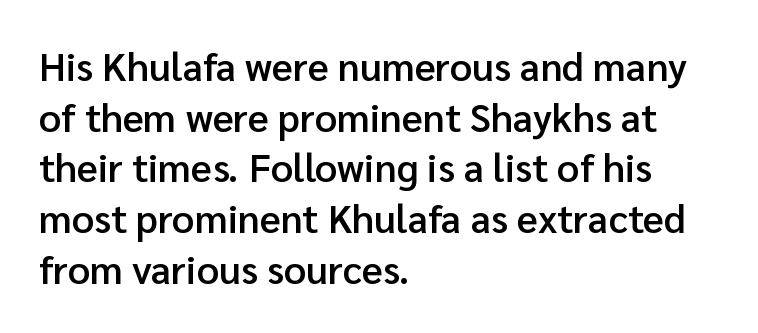
{"serif": "no", "italic": "no", "bold": "semi", "weight": "semibold", "width": "normal", "stroke_contrast": "low", "x_height": "medium", "monospaced": "no", "underline": "no", "align": "left", "line_spacing": "normal", "line_spacing_ratio": 1.3, "letter_spacing": "normal", "letter_spacing_em": 0.0, "glyph_px": 39}
